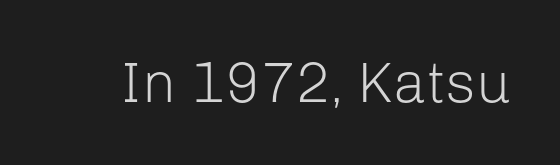
{"serif": "no", "italic": "no", "bold": "no", "weight": "light", "width": "normal", "stroke_contrast": "low", "x_height": "medium", "monospaced": "no", "underline": "no", "letter_spacing": "normal", "letter_spacing_em": 0.0, "glyph_px": 57}
